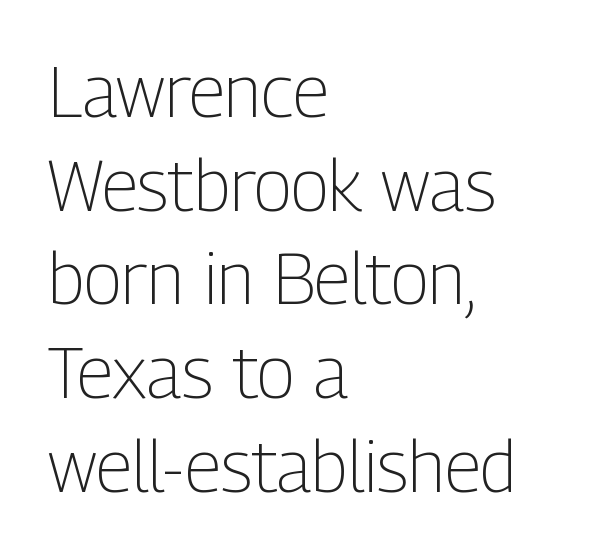
{"serif": "no", "italic": "no", "bold": "no", "weight": "light", "width": "condensed", "stroke_contrast": "low", "x_height": "medium", "monospaced": "no", "underline": "no", "align": "left", "line_spacing": "normal", "line_spacing_ratio": 1.32, "letter_spacing": "normal", "letter_spacing_em": 0.0, "glyph_px": 71}
